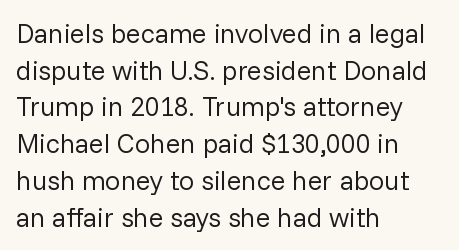
{"italic": "no", "bold": "no", "underline": "no", "align": "left", "line_spacing": "normal", "line_spacing_ratio": 1.36, "letter_spacing": "normal", "letter_spacing_em": 0.0, "glyph_px": 27}
